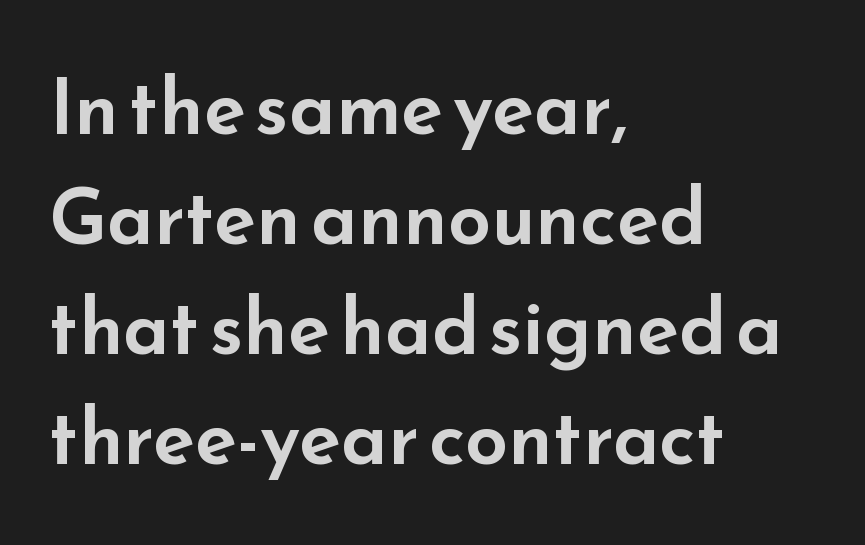
The image shows 77 px wide sans-serif type, upright; set left-aligned, normal line spacing (1.43x), normal letter spacing, not underlined; low stroke contrast and a small x-height.
